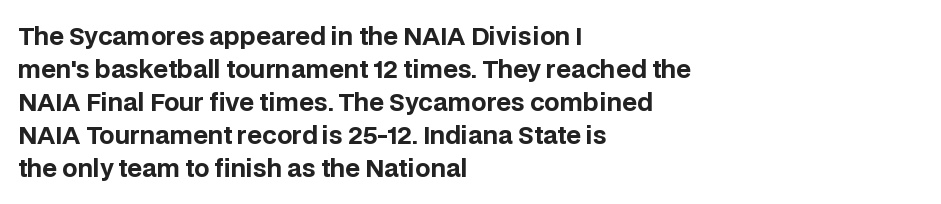
The image shows 24 px bold type, upright; set left-aligned, normal line spacing (1.38x), normal letter spacing, not underlined.
